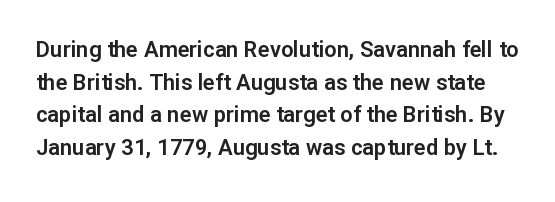
The image shows 22 px text type, upright; set normal line spacing (1.48x), normal letter spacing, not underlined.
